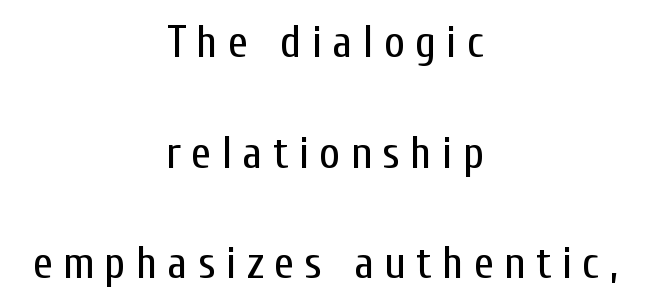
Q: Is the text bold? A: No.
Q: Is the text italic (slanted)? A: No, it is upright.
Q: Is the typeface a serif or a sans-serif typeface? A: Sans-serif.
Q: Is the text underlined? A: No.
Q: How is the paragraph aligned? A: Centered.
Q: Is the spacing between letters normal or unusually wide? A: Unusually wide.
Q: Is the spacing between lines tight, normal or loose? A: Loose.
Q: Width (condensed, normal, or wide)? A: Condensed.
Q: Stroke contrast? A: Low.
Q: x-height? A: Medium.
Q: Monospaced? A: No.
